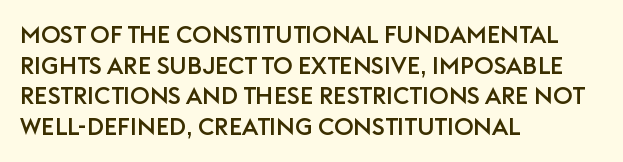
{"italic": "no", "underline": "no", "align": "left", "line_spacing": "normal", "line_spacing_ratio": 1.28, "letter_spacing": "normal", "letter_spacing_em": 0.0, "glyph_px": 24}
